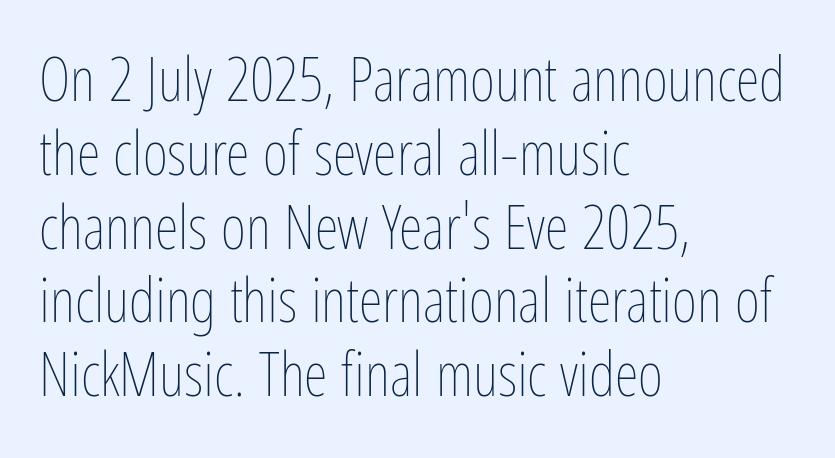
Q: Is the text bold? A: No.
Q: Is the text italic (slanted)? A: No, it is upright.
Q: Is the text underlined? A: No.
Q: How is the paragraph aligned? A: Left-aligned.
Q: Is the spacing between letters normal or unusually wide? A: Normal.
Q: Width (condensed, normal, or wide)? A: Condensed.
Q: Stroke contrast? A: Low.
Q: x-height? A: Medium.
Q: Monospaced? A: No.
